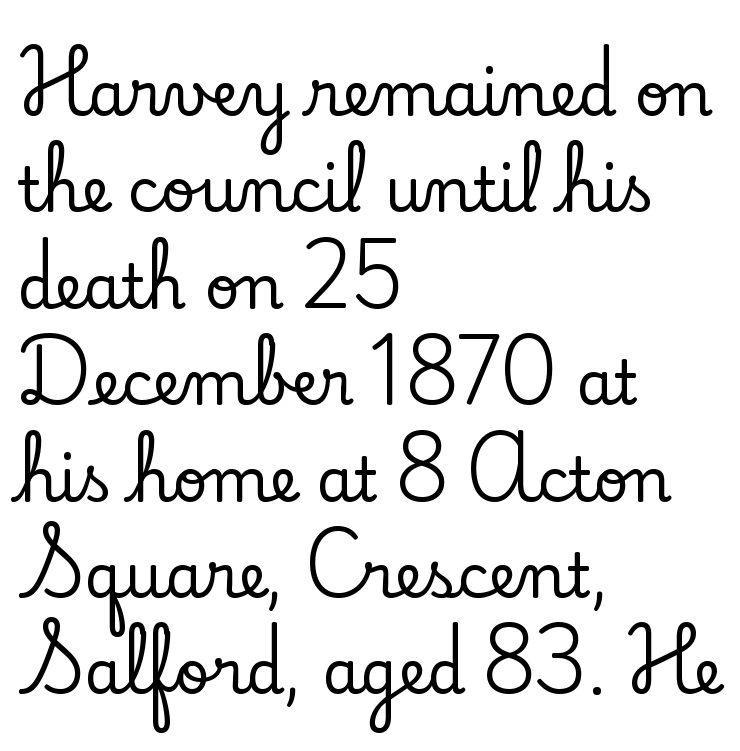
The image shows 61 px serif type, upright; set left-aligned, normal line spacing (1.58x), normal letter spacing, not underlined; low stroke contrast and a small x-height.
